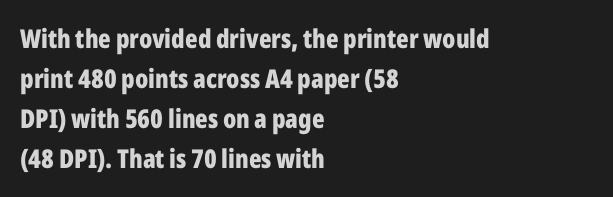
The letterforms sit shoulder to shoulder at normal distance. If you measured baseline to baseline, you'd find a middling distance. The specimen omits any rule beneath the text block's lines. These lines stack with their left ends in a neat column.
